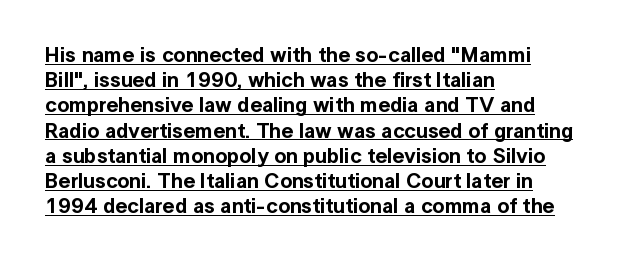
You can tell it's not italic because the verticals are truly vertical. Is the letter spacing exaggerated? No — it looks like the ordinary default. The sample's only ornament is a line tracing under the words. Compared with a centered layout, this one pins lines to the left instead.
